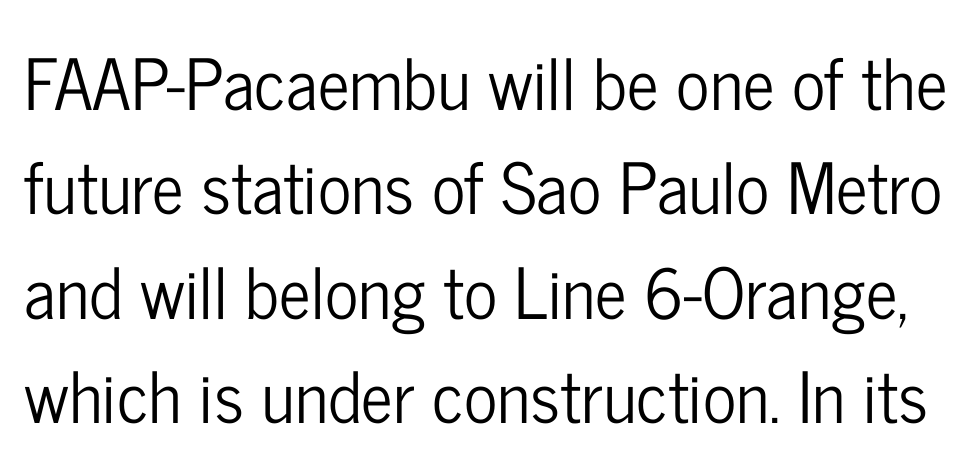
The image shows 70 px condensed sans-serif type, upright; set normal line spacing (1.49x), normal letter spacing, not underlined; low stroke contrast and a medium x-height.
